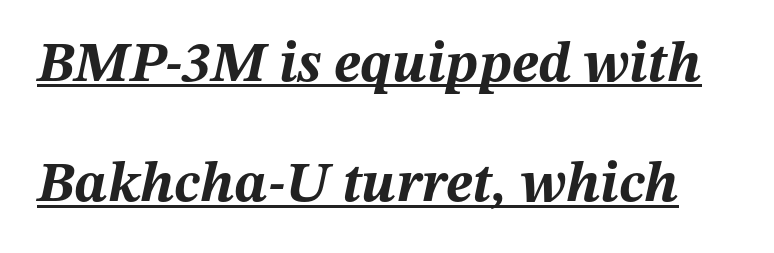
The image shows 57 px bold type, italic (leaning right); set loose line spacing (2.11x), normal letter spacing, underlined; medium stroke contrast and a medium x-height.
